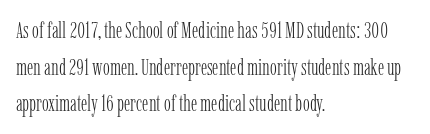
{"italic": "no", "bold": "no", "underline": "no", "align": "left", "line_spacing": "normal", "line_spacing_ratio": 1.59, "letter_spacing": "normal", "letter_spacing_em": 0.0, "glyph_px": 23}
